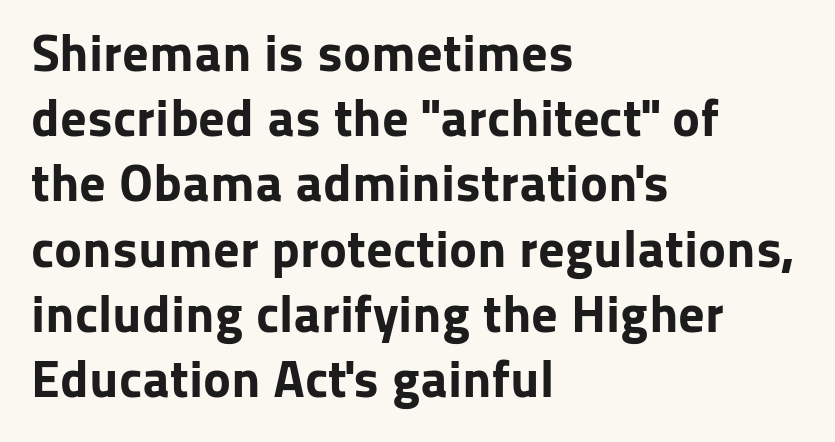
This is roman type, the default non-slanted kind. You can tell from the bare stems that sans-serif type was used. Short and long lines alike share a common starting point at left. Here the glyphs are tracked normally, forming tight word shapes.
